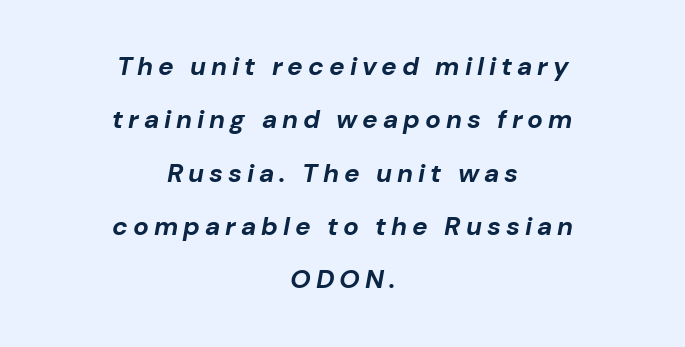
{"italic": "yes", "lean": "right", "slant_degrees": 10, "bold": "yes", "underline": "no", "align": "center", "line_spacing": "loose", "line_spacing_ratio": 2.05, "glyph_px": 26}
